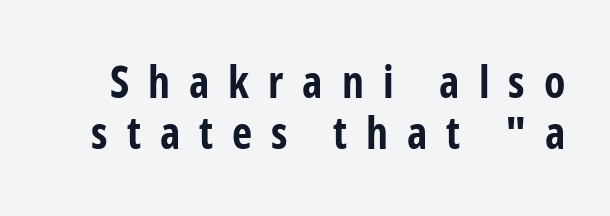
Q: Is the text bold? A: Yes.
Q: Is the text italic (slanted)? A: No, it is upright.
Q: Is the typeface a serif or a sans-serif typeface? A: Sans-serif.
Q: Is the text underlined? A: No.
Q: Is the spacing between letters normal or unusually wide? A: Unusually wide.
Q: Width (condensed, normal, or wide)? A: Condensed.
Q: Stroke contrast? A: Low.
Q: x-height? A: Medium.
Q: Monospaced? A: No.
